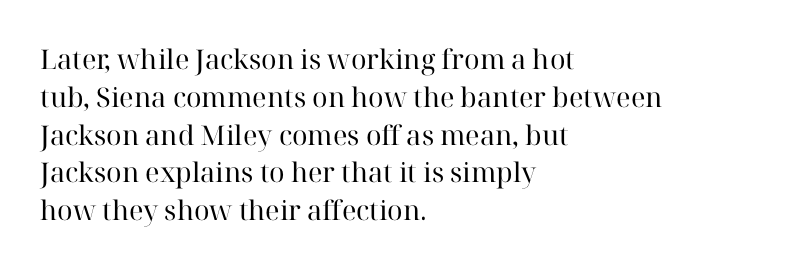
Q: Is the text bold? A: No.
Q: Is the text italic (slanted)? A: No, it is upright.
Q: Is the text underlined? A: No.
Q: How is the paragraph aligned? A: Left-aligned.
Q: Is the spacing between letters normal or unusually wide? A: Normal.
Q: Is the spacing between lines tight, normal or loose? A: Normal.
